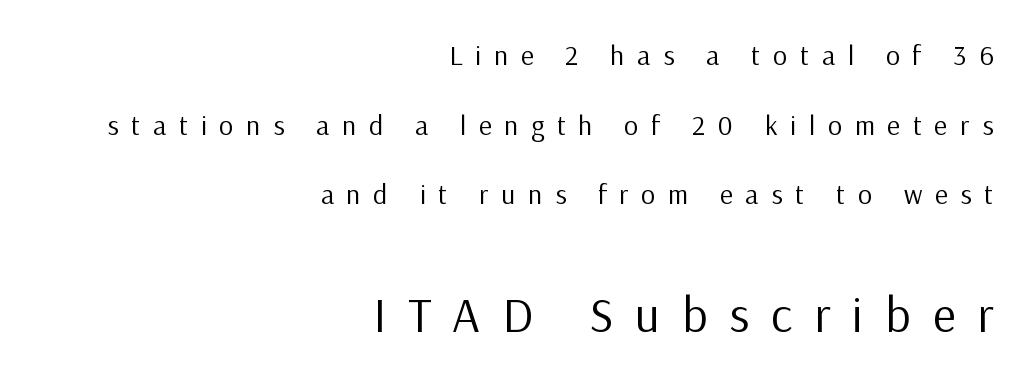
Q: Is the text bold? A: No.
Q: Is the text italic (slanted)? A: No, it is upright.
Q: Is the typeface a serif or a sans-serif typeface? A: Sans-serif.
Q: Is the text underlined? A: No.
Q: How is the paragraph aligned? A: Right-aligned.
Q: Is the spacing between letters normal or unusually wide? A: Unusually wide.
Q: Is the spacing between lines tight, normal or loose? A: Loose.
Q: Which block of text is set in a larger size, the first (top) or the second (bottom)? A: The second (bottom) one.
Q: Width (condensed, normal, or wide)? A: Normal.
Q: Stroke contrast? A: Low.
Q: x-height? A: Medium.
Q: Monospaced? A: No.
